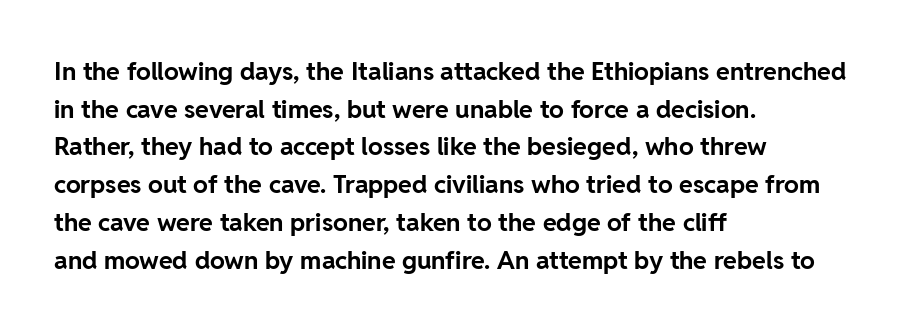
Q: Is the text bold? A: Yes.
Q: Is the text italic (slanted)? A: No, it is upright.
Q: Is the text underlined? A: No.
Q: How is the paragraph aligned? A: Left-aligned.
Q: Is the spacing between letters normal or unusually wide? A: Normal.
Q: Is the spacing between lines tight, normal or loose? A: Normal.
